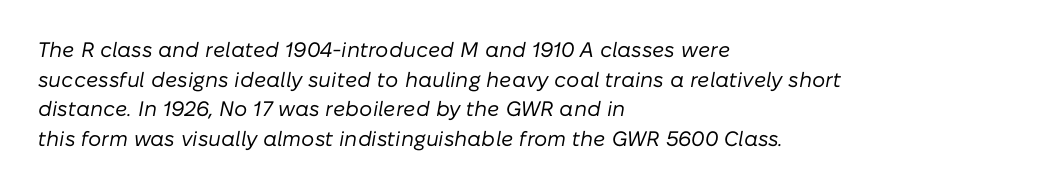
The image shows 21 px text type, italic (leaning right); set left-aligned, normal line spacing (1.41x), normal letter spacing, not underlined.
